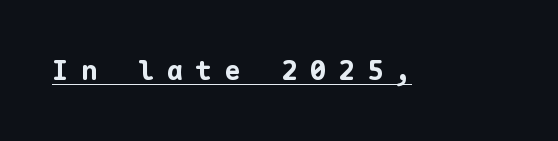
{"italic": "no", "bold": "yes", "underline": "yes", "letter_spacing": "wide", "letter_spacing_em": 0.46, "glyph_px": 27}
